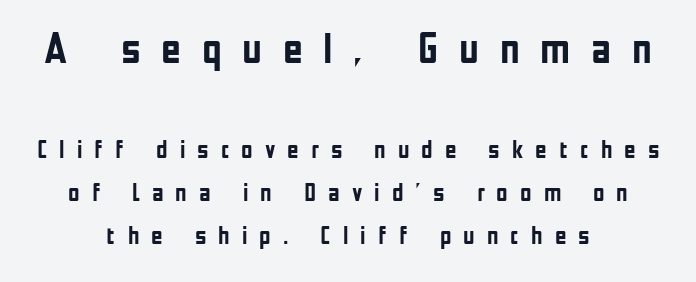
{"serif": "no", "italic": "no", "bold": "yes", "weight": "semibold", "width": "condensed", "stroke_contrast": "low", "x_height": "medium", "monospaced": "no", "underline": "no", "align": "center", "line_spacing_ratio": 1.72, "letter_spacing": "wide", "letter_spacing_em": 0.48, "larger_block": "first", "size_ratio": 1.72, "glyph_px": 43}
